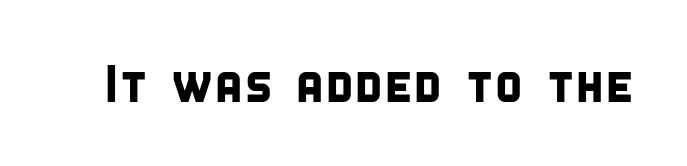
Q: Is the typeface a serif or a sans-serif typeface? A: Sans-serif.
Q: Is the text underlined? A: No.
Q: Is the spacing between letters normal or unusually wide? A: Normal.
Q: Width (condensed, normal, or wide)? A: Condensed.
Q: Stroke contrast? A: Low.
Q: x-height? A: Large.
Q: Monospaced? A: No.
